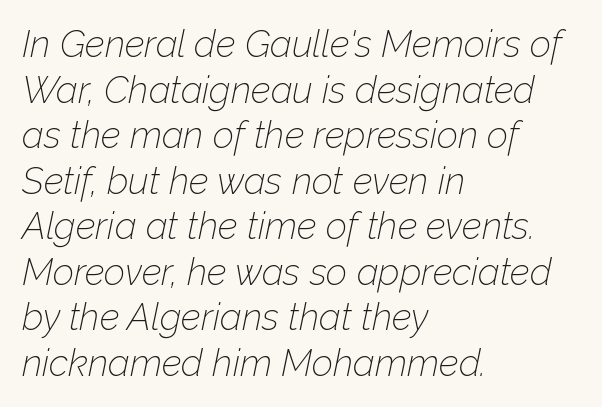
Q: Is the text bold? A: No.
Q: Is the text italic (slanted)? A: Yes, it leans right by about 12 degrees.
Q: Is the text underlined? A: No.
Q: How is the paragraph aligned? A: Left-aligned.
Q: Is the spacing between letters normal or unusually wide? A: Normal.
Q: Width (condensed, normal, or wide)? A: Normal.
Q: Stroke contrast? A: Low.
Q: x-height? A: Medium.
Q: Monospaced? A: No.
